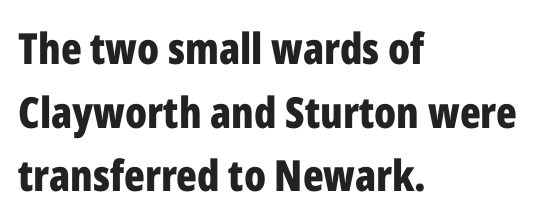
Q: Is the text bold? A: Yes.
Q: Is the text italic (slanted)? A: No, it is upright.
Q: Is the typeface a serif or a sans-serif typeface? A: Sans-serif.
Q: Is the text underlined? A: No.
Q: How is the paragraph aligned? A: Left-aligned.
Q: Is the spacing between letters normal or unusually wide? A: Normal.
Q: Is the spacing between lines tight, normal or loose? A: Normal.
Q: Width (condensed, normal, or wide)? A: Condensed.
Q: Stroke contrast? A: Low.
Q: x-height? A: Medium.
Q: Monospaced? A: No.
